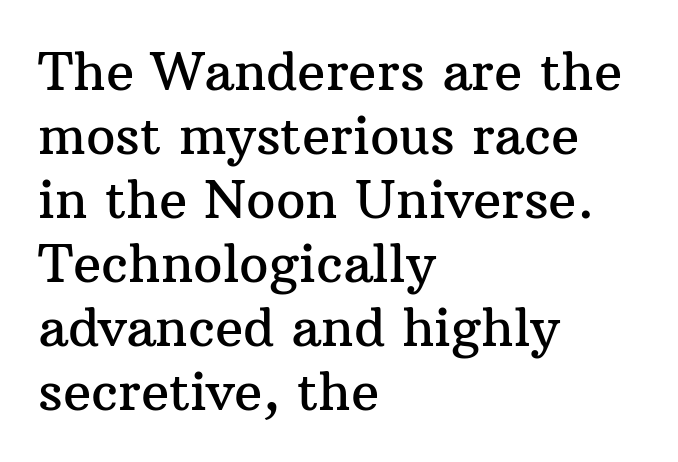
The image shows 52 px serif type, upright; set left-aligned, line spacing 1.23x, normal letter spacing, not underlined; medium stroke contrast and a medium x-height.
